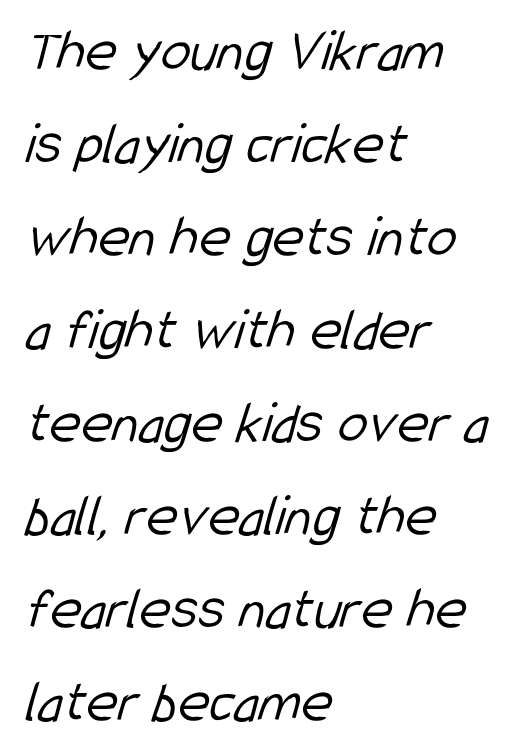
This sample has the flowing, uneven cadence of proportional lettering. Are there feet on the stems? There aren't — it's a sans. Vertical spacing — default. The area under the type is left untouched. The ragged edge is on the right, which tells us the setting is flush left. Caption: face not bold, strokes unweighted.
